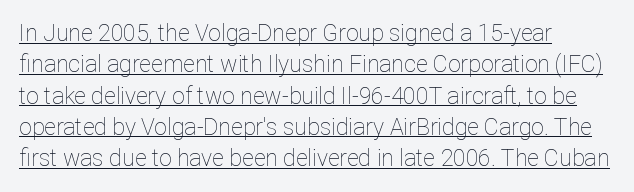
Q: Is the text bold? A: No.
Q: Is the text italic (slanted)? A: No, it is upright.
Q: Is the text underlined? A: Yes.
Q: How is the paragraph aligned? A: Left-aligned.
Q: Is the spacing between letters normal or unusually wide? A: Normal.
Q: Is the spacing between lines tight, normal or loose? A: Normal.
